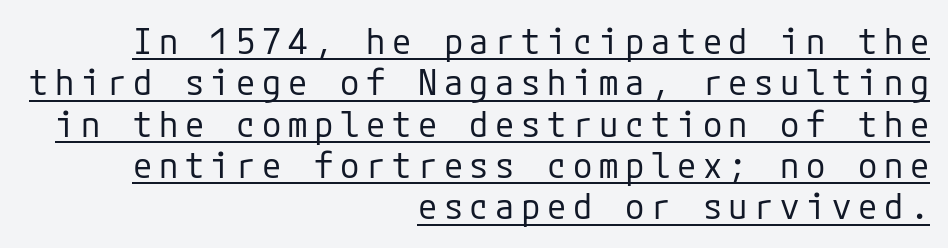
{"serif": "no", "italic": "no", "bold": "no", "weight": "regular", "width": "normal", "stroke_contrast": "low", "x_height": "medium", "underline": "yes", "align": "right", "line_spacing_ratio": 1.18, "glyph_px": 35}
